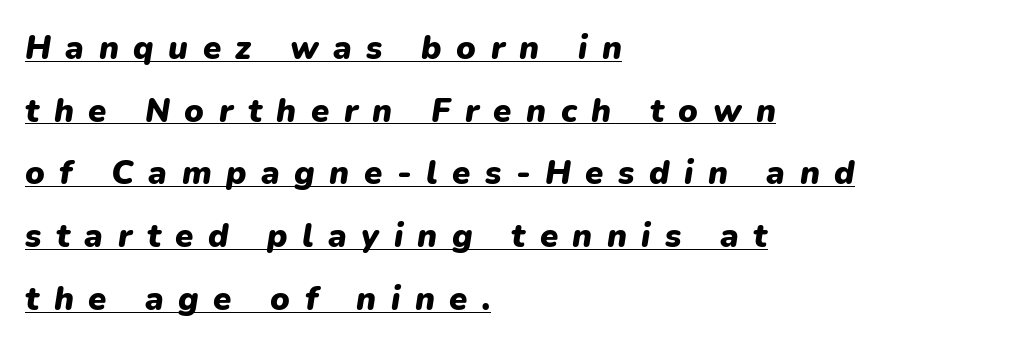
{"italic": "yes", "lean": "right", "slant_degrees": 9, "bold": "yes", "weight": "heavy", "width": "normal", "stroke_contrast": "low", "x_height": "medium", "monospaced": "no", "underline": "yes", "align": "left", "line_spacing": "loose", "line_spacing_ratio": 1.9, "letter_spacing": "wide", "letter_spacing_em": 0.44, "glyph_px": 33}
